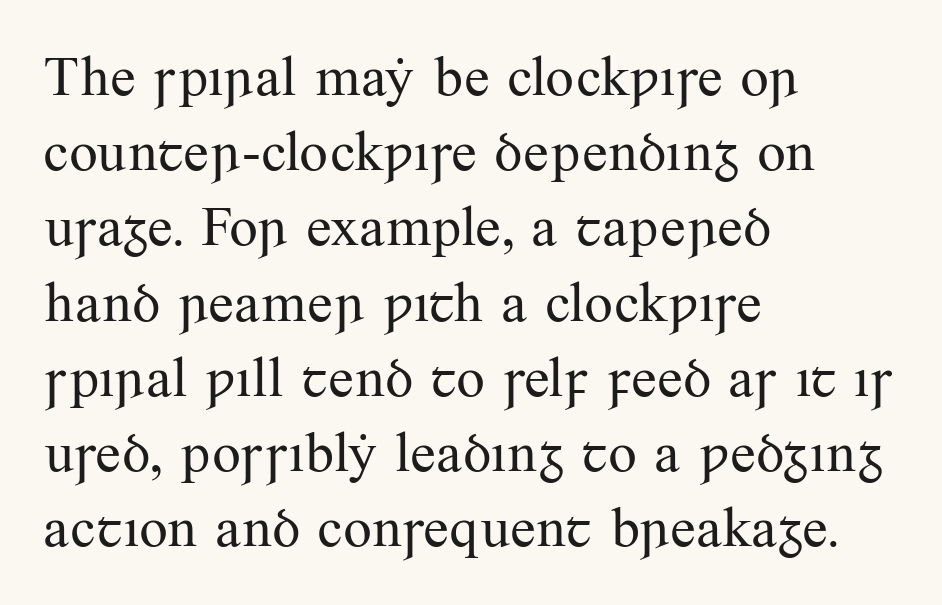
The image shows 57 px regular-weight serif type, upright; set left-aligned, normal line spacing (1.32x), normal letter spacing, not underlined; medium stroke contrast and a small x-height.
